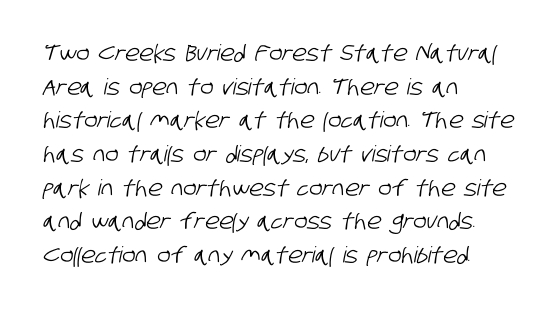
The tracking reads as untouched default to a designer's eye. Rule under the text: the space is simply empty. Leftover space on each line is placed entirely after the last word. The vertical gap from one line to the next is medium.
